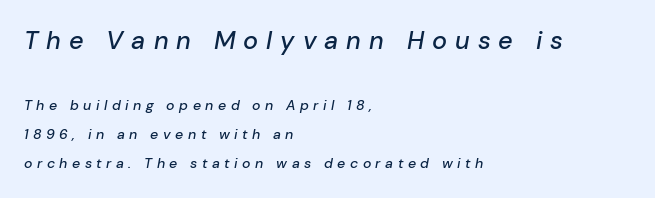
The specimen omits any rule beneath the text block's lines. An italicized treatment has been applied to the whole sample. Look at the glyph heights: the upper group is clearly the bigger setting. The space between consecutive lines is lavish.
